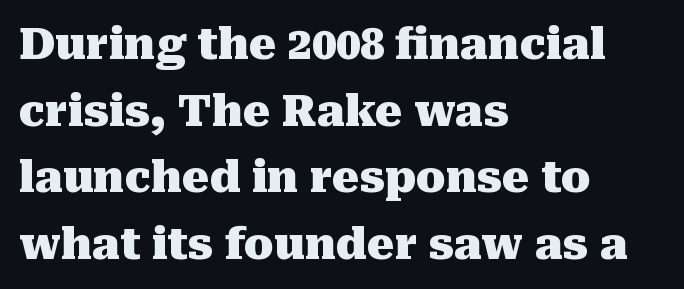
Q: Is the text bold? A: Yes.
Q: Is the text italic (slanted)? A: No, it is upright.
Q: Is the typeface a serif or a sans-serif typeface? A: Serif.
Q: Is the text underlined? A: No.
Q: How is the paragraph aligned? A: Left-aligned.
Q: Is the spacing between letters normal or unusually wide? A: Normal.
Q: Is the spacing between lines tight, normal or loose? A: Normal.
Q: Width (condensed, normal, or wide)? A: Normal.
Q: Stroke contrast? A: Medium.
Q: x-height? A: Medium.
Q: Monospaced? A: No.
